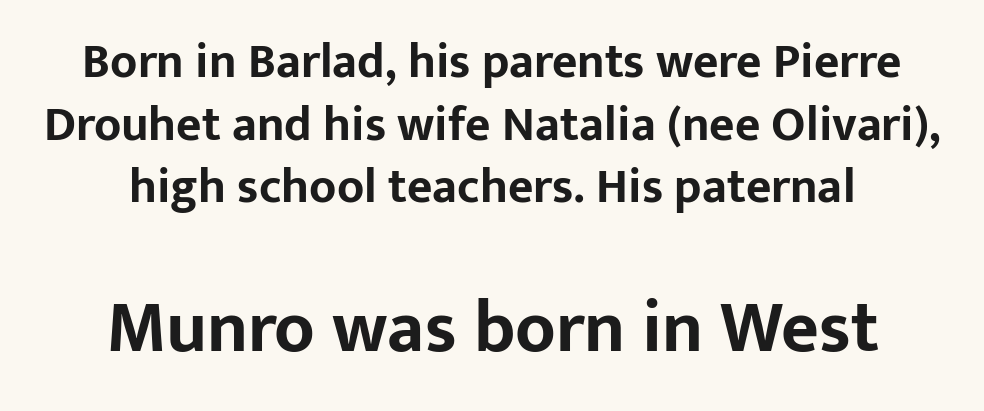
{"serif": "no", "italic": "no", "bold": "yes", "weight": "bold", "width": "normal", "stroke_contrast": "low", "x_height": "medium", "monospaced": "no", "underline": "no", "align": "center", "line_spacing": "normal", "line_spacing_ratio": 1.28, "letter_spacing": "normal", "letter_spacing_em": 0.0, "larger_block": "second", "size_ratio": 1.49, "glyph_px": 73}
